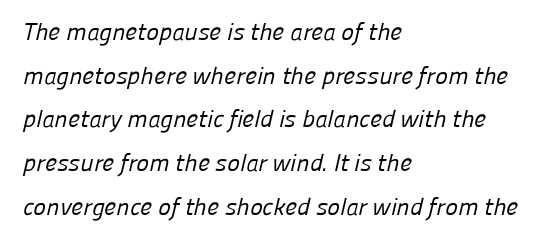
Check under the words: just untouched page. The type is set solid horizontally, with unmodified tracking. The passage is arranged the way most books set body copy — flush left. Vertical stems look standard width or narrower in stroke.
